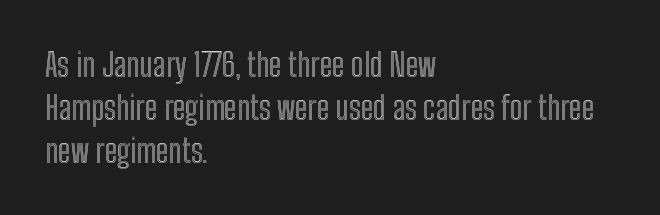
{"italic": "no", "width": "condensed", "x_height": "medium", "monospaced": "no", "underline": "no", "align": "left", "line_spacing": "normal", "line_spacing_ratio": 1.34, "letter_spacing": "normal", "letter_spacing_em": 0.0, "glyph_px": 32}
